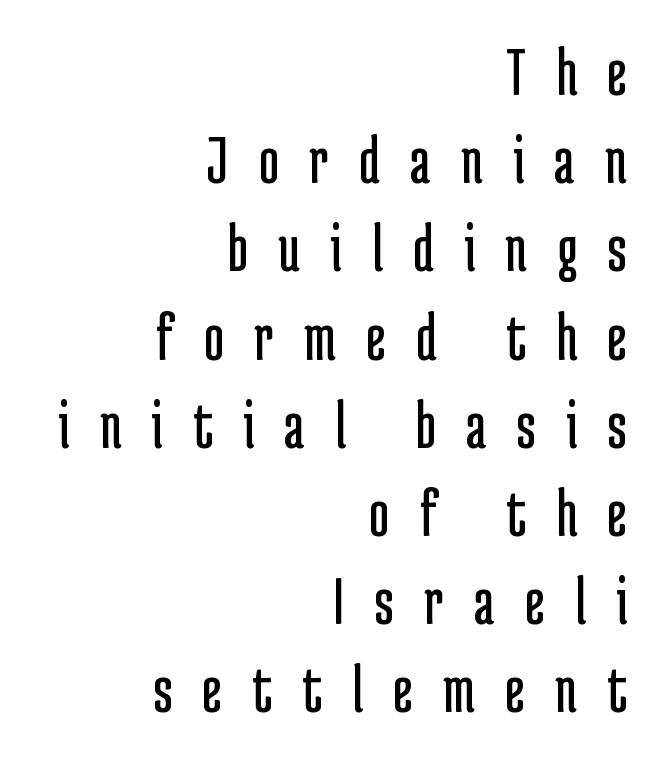
{"serif": "no", "italic": "no", "bold": "no", "weight": "regular", "width": "condensed", "stroke_contrast": "low", "x_height": "medium", "monospaced": "no", "underline": "no", "align": "right", "line_spacing": "normal", "line_spacing_ratio": 1.26, "letter_spacing": "wide", "letter_spacing_em": 0.43, "glyph_px": 70}
